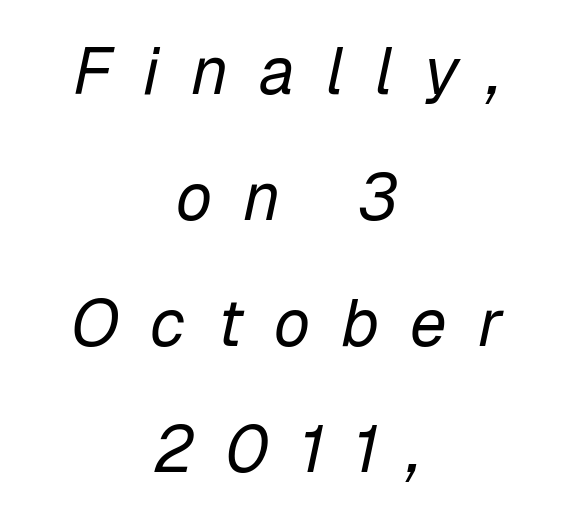
Q: Is the text bold? A: No.
Q: Is the text italic (slanted)? A: Yes, it leans right by about 12 degrees.
Q: Is the text underlined? A: No.
Q: How is the paragraph aligned? A: Centered.
Q: Is the spacing between letters normal or unusually wide? A: Unusually wide.
Q: Is the spacing between lines tight, normal or loose? A: Loose.
Q: Width (condensed, normal, or wide)? A: Normal.
Q: Stroke contrast? A: Low.
Q: x-height? A: Medium.
Q: Monospaced? A: No.
